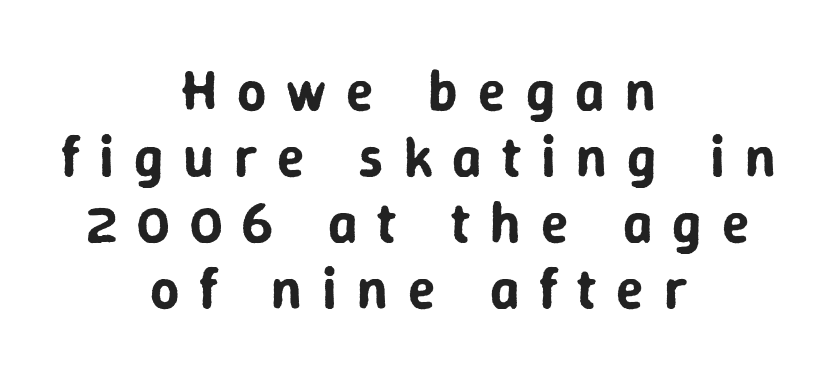
Q: Is the text italic (slanted)? A: No, it is upright.
Q: Is the typeface a serif or a sans-serif typeface? A: Sans-serif.
Q: Is the text underlined? A: No.
Q: How is the paragraph aligned? A: Centered.
Q: Is the spacing between letters normal or unusually wide? A: Unusually wide.
Q: Width (condensed, normal, or wide)? A: Normal.
Q: Stroke contrast? A: Low.
Q: x-height? A: Medium.
Q: Monospaced? A: No.
